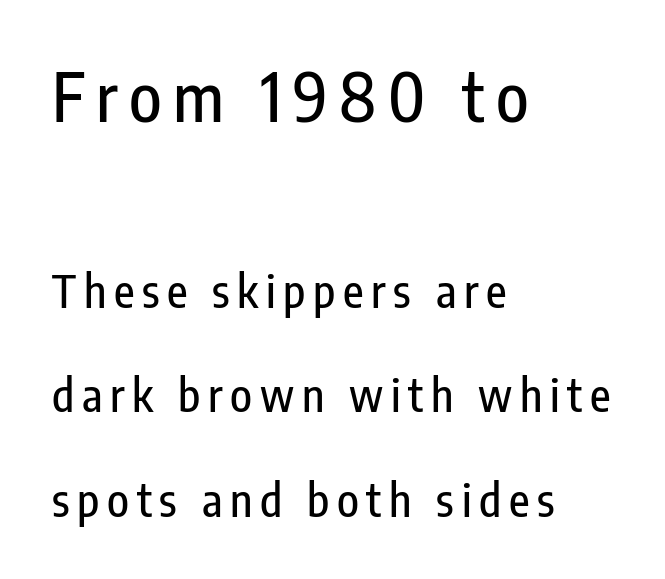
Notice the wide empty band between every row — that's loose leading. Horizontally, the lines are justified to the leading edge only. Ascenders rise straight up at ninety degrees. The rendering shrinks the type as you move from the upper chunk to the lower. Here the designer chose a conventional face with non-uniform glyph widths.
